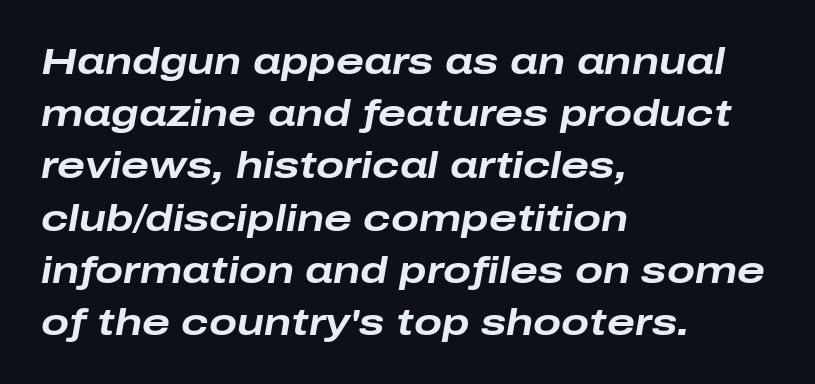
{"italic": "yes", "lean": "right", "slant_degrees": 10, "bold": "yes", "weight": "bold", "width": "wide", "stroke_contrast": "low", "x_height": "medium", "monospaced": "no", "underline": "no", "align": "left", "line_spacing": "normal", "line_spacing_ratio": 1.41, "letter_spacing": "normal", "letter_spacing_em": 0.0, "glyph_px": 37}
